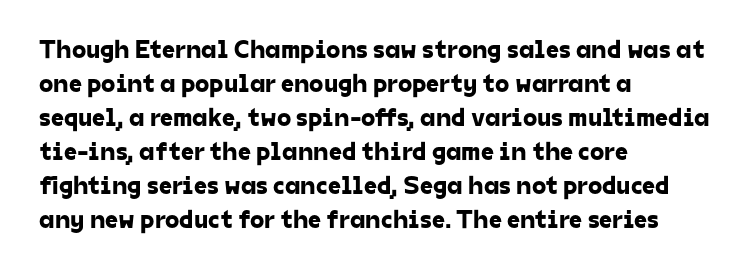
How would I describe the line gaps? Plain and ordinary. These lines are set flush left with a ragged right edge. The space beneath each line is pristine and unruled. Spacing between characters is what you'd get straight out of the box.
